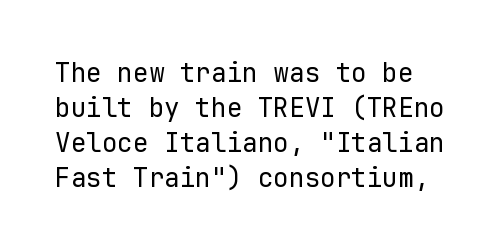
{"italic": "no", "bold": "no", "underline": "no", "line_spacing": "normal", "line_spacing_ratio": 1.35, "letter_spacing": "normal", "letter_spacing_em": 0.0, "glyph_px": 26}
